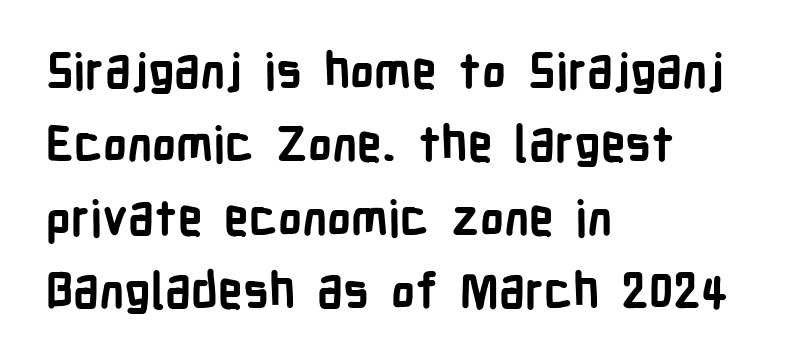
{"serif": "no", "italic": "no", "bold": "yes", "weight": "semibold", "width": "condensed", "stroke_contrast": "low", "x_height": "medium", "monospaced": "no", "underline": "no", "align": "left", "line_spacing": "normal", "line_spacing_ratio": 1.5, "letter_spacing": "normal", "letter_spacing_em": 0.0, "glyph_px": 49}
